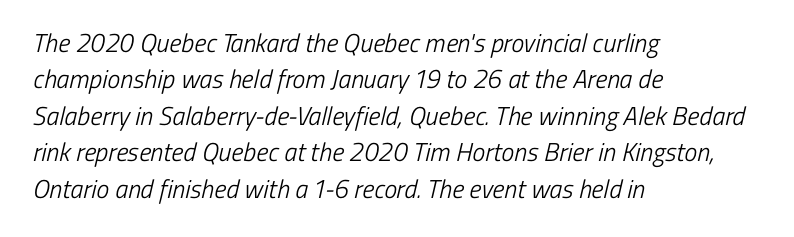
The image shows 26 px text type; set left-aligned, normal line spacing (1.4x), normal letter spacing, not underlined.
